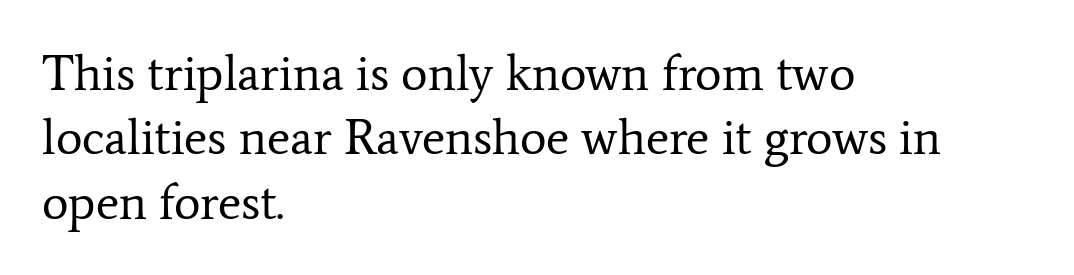
Q: Is the text bold? A: No.
Q: Is the text italic (slanted)? A: No, it is upright.
Q: Is the typeface a serif or a sans-serif typeface? A: Serif.
Q: Is the text underlined? A: No.
Q: How is the paragraph aligned? A: Left-aligned.
Q: Is the spacing between letters normal or unusually wide? A: Normal.
Q: Is the spacing between lines tight, normal or loose? A: Normal.
Q: Width (condensed, normal, or wide)? A: Normal.
Q: Stroke contrast? A: Low.
Q: x-height? A: Medium.
Q: Monospaced? A: No.
